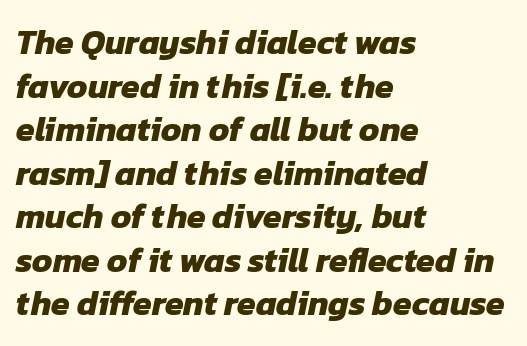
Leftover space on each line is placed entirely after the last word. The designer left line spacing at the default. Only glyphs here, with clear space below each row. The face used here is proportionally spaced, like ordinary book or web type.
